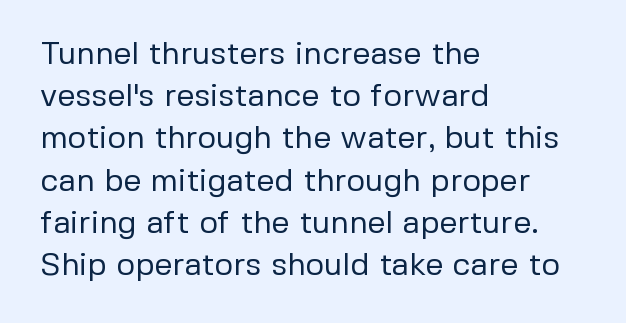
Q: Is the text bold? A: No.
Q: Is the text italic (slanted)? A: No, it is upright.
Q: Is the typeface a serif or a sans-serif typeface? A: Sans-serif.
Q: Is the text underlined? A: No.
Q: How is the paragraph aligned? A: Left-aligned.
Q: Is the spacing between letters normal or unusually wide? A: Normal.
Q: Is the spacing between lines tight, normal or loose? A: Normal.
Q: Width (condensed, normal, or wide)? A: Normal.
Q: Stroke contrast? A: Low.
Q: x-height? A: Medium.
Q: Monospaced? A: No.
